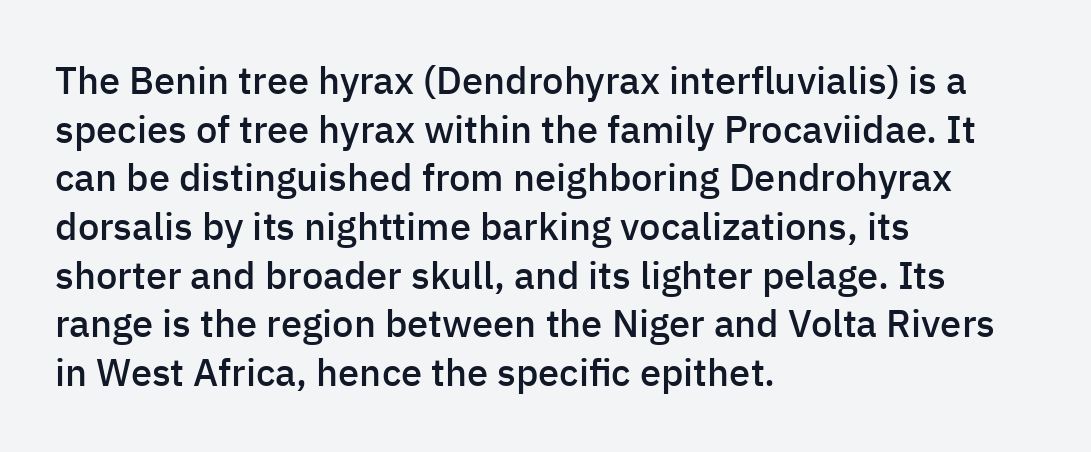
Q: Is the text bold? A: Semi-bold.
Q: Is the text italic (slanted)? A: No, it is upright.
Q: Is the typeface a serif or a sans-serif typeface? A: Sans-serif.
Q: Is the text underlined? A: No.
Q: How is the paragraph aligned? A: Left-aligned.
Q: Is the spacing between letters normal or unusually wide? A: Normal.
Q: Is the spacing between lines tight, normal or loose? A: Normal.
Q: Width (condensed, normal, or wide)? A: Normal.
Q: Stroke contrast? A: Low.
Q: x-height? A: Medium.
Q: Monospaced? A: No.
